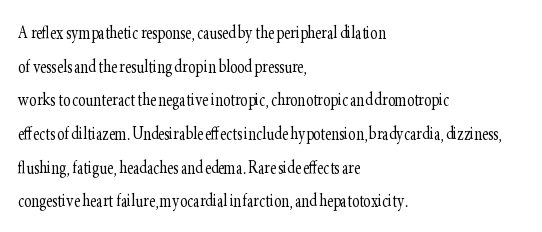
The image shows 22 px text type, upright; set left-aligned, normal line spacing (1.53x), normal letter spacing, not underlined.
